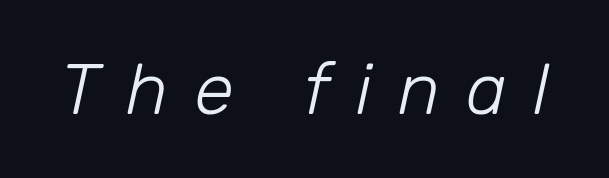
Honestly, the letter spacing is so wide it's the main thing you notice. Plain, unruled lines of type. Think standard paragraph weight, or any step lighter than that. Quick note: italic. Varying glyph widths throughout — classic text-font behaviour.
